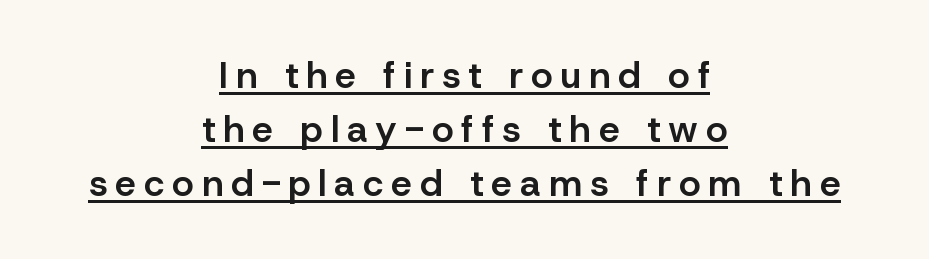
A normal amount of white space separates one row of letters from the next. Every letter is mildly thick-stroked: semibold rather than bold. How are the letters spaced? Widely, with obvious added tracking. Every character sits straight up, as roman type does.
